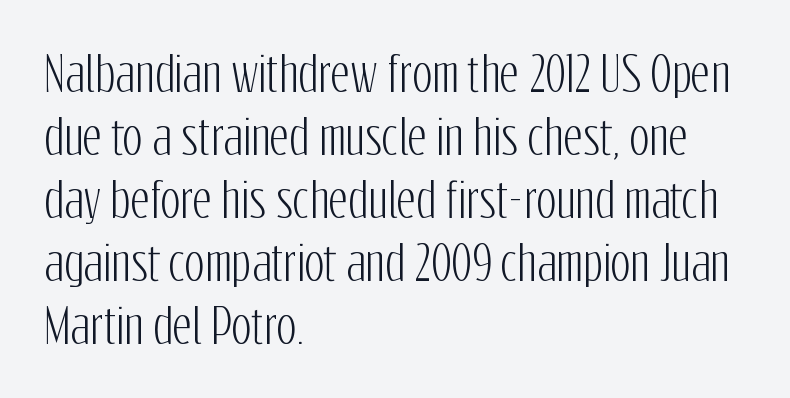
{"serif": "no", "italic": "no", "width": "condensed", "stroke_contrast": "low", "x_height": "medium", "monospaced": "no", "underline": "no", "align": "left", "line_spacing": "normal", "line_spacing_ratio": 1.34, "letter_spacing": "normal", "letter_spacing_em": 0.0, "glyph_px": 47}
